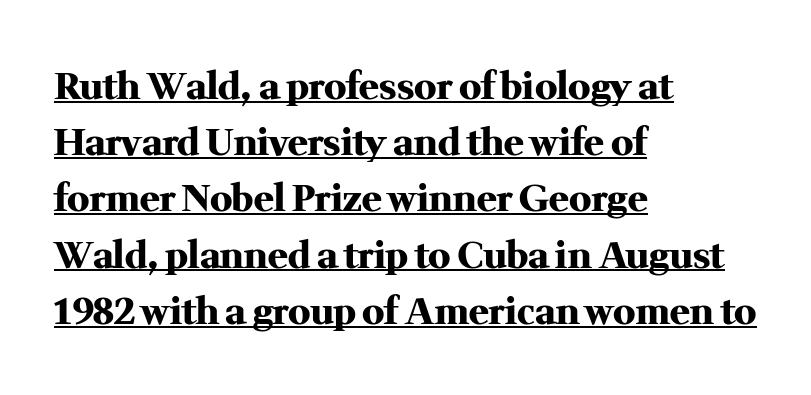
The image shows 37 px heavy serif type, upright; set left-aligned, normal line spacing (1.52x), normal letter spacing, underlined; medium stroke contrast and a medium x-height.
